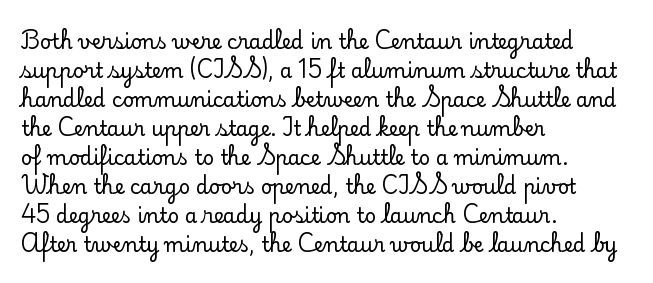
The image shows 20 px text type, upright; set left-aligned, normal line spacing (1.45x), normal letter spacing, not underlined.
